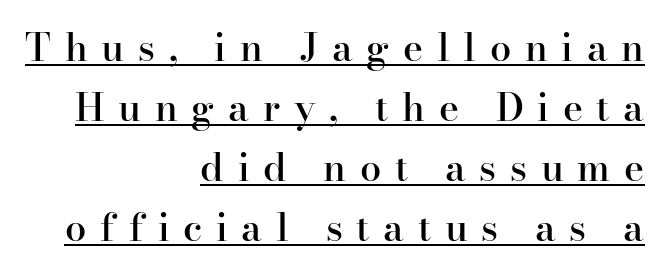
This rendering features underlined lettering. What stands out about the letter spacing? Its width — letters are far apart. Is the type bold? Partly — it's a semibold, heavier than regular but not fully bold. Is there much room between lines? A standard amount, neither cramped nor airy. Italic? Not at all — the glyphs are vertical.
